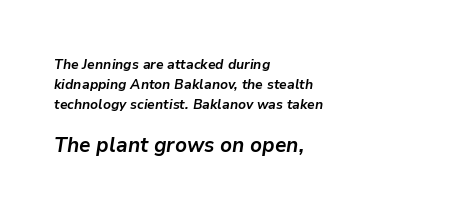
The paragraph has a hard left edge and a soft right edge. Just letters on the line, the space beneath them empty. The lower block of text is set noticeably larger than the block above it. Horizontal bands of white between lines are of average thickness. The glyphs look as if they've been sheared to an angle.
